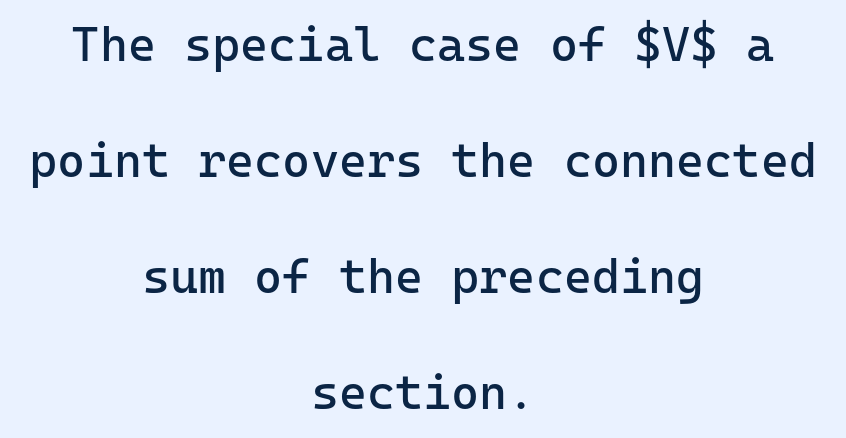
The image shows 48 px regular-weight sans-serif type, upright, monospaced; set centered, loose line spacing (2.42x), normal letter spacing, not underlined; low stroke contrast and a medium x-height.
